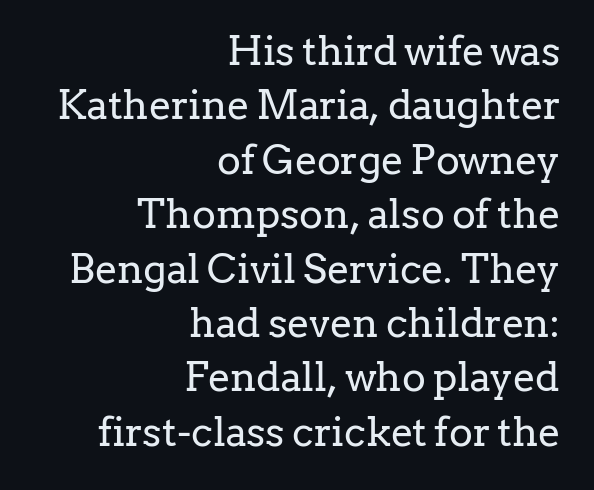
Spacing verdict: proportional, widths tailored to each character. The letters carry serifs — small finishing strokes at the ends of their stems. Line endings align vertically; line beginnings do not. Is the type heavy? It reads as light-to-regular instead.
